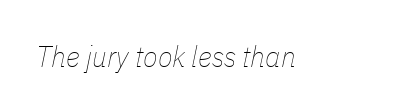
The image shows 30 px thin, condensed type, italic (leaning right); set left-aligned, normal letter spacing, not underlined; low stroke contrast and a medium x-height.
